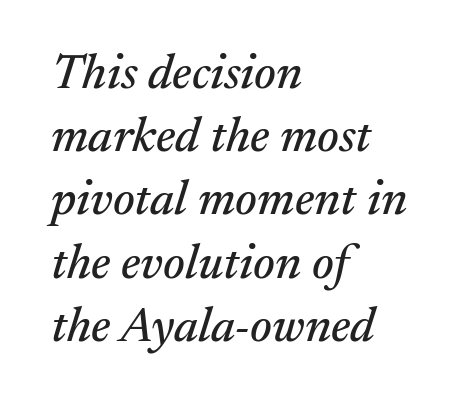
Serif or sans? Serif — the stroke terminals have little feet. The rendering uses natural spacing where letterforms have individual widths. Quick note: interline space is typical. Does extra space separate the letters? No, they use regular spacing. Descenders hang freely into open space.
